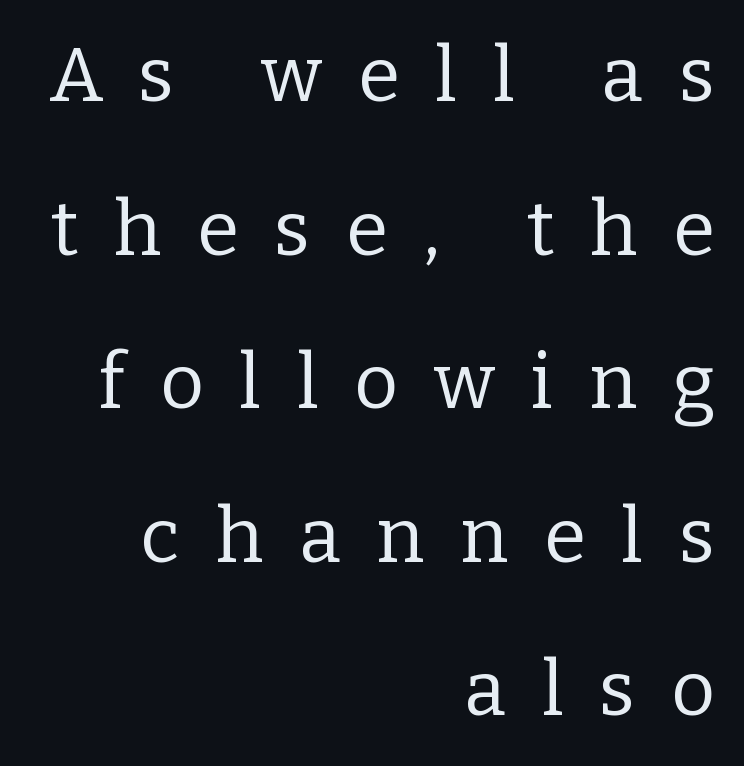
{"serif": "yes", "italic": "no", "bold": "no", "weight": "regular", "width": "normal", "stroke_contrast": "low", "x_height": "medium", "monospaced": "no", "underline": "no", "align": "right", "line_spacing": "loose", "line_spacing_ratio": 2.02, "letter_spacing": "wide", "letter_spacing_em": 0.47, "glyph_px": 76}
